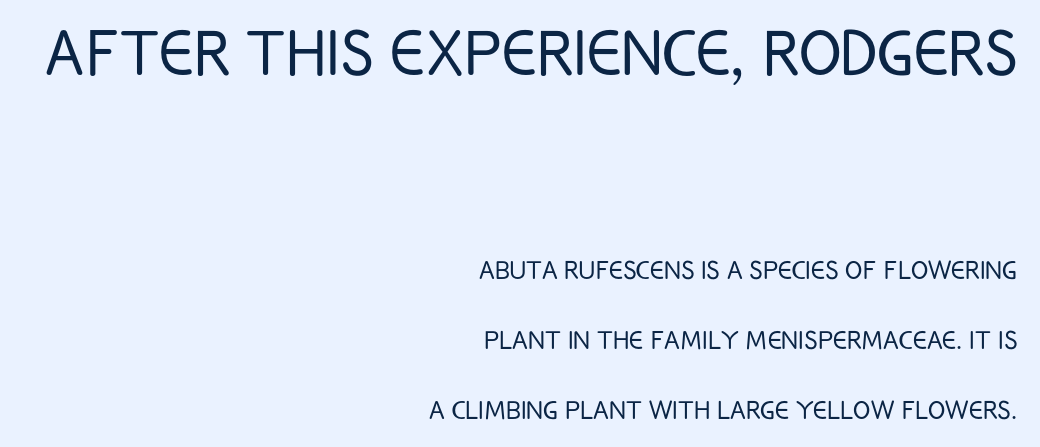
The image shows 79 px light, condensed sans-serif type, upright; set right-aligned, loose line spacing (2.18x), normal letter spacing, not underlined; the first (top) block is 2.47x larger; low stroke contrast and a large x-height.
